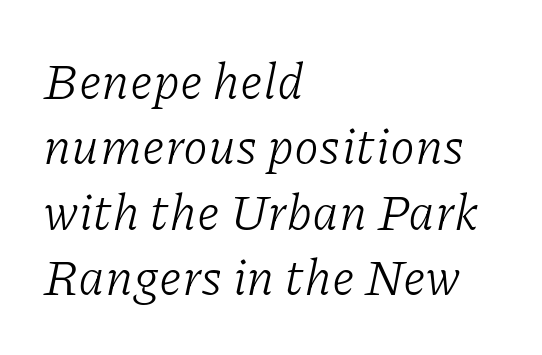
Q: Is the text bold? A: No.
Q: Is the text italic (slanted)? A: Yes, it leans right by about 11 degrees.
Q: Is the typeface a serif or a sans-serif typeface? A: Serif.
Q: Is the text underlined? A: No.
Q: How is the paragraph aligned? A: Left-aligned.
Q: Is the spacing between letters normal or unusually wide? A: Normal.
Q: Is the spacing between lines tight, normal or loose? A: Normal.
Q: Width (condensed, normal, or wide)? A: Normal.
Q: Stroke contrast? A: Low.
Q: x-height? A: Medium.
Q: Monospaced? A: No.
